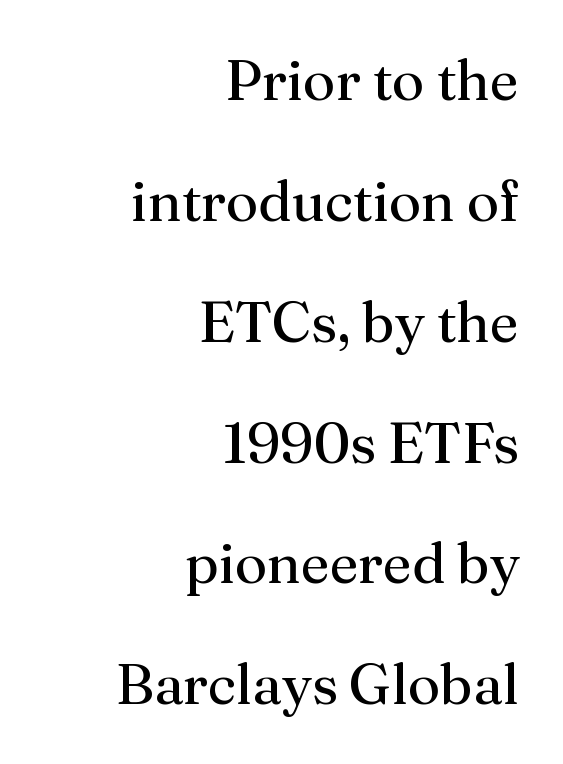
{"serif": "yes", "italic": "no", "bold": "no", "weight": "regular", "width": "normal", "stroke_contrast": "medium", "x_height": "medium", "monospaced": "no", "underline": "no", "align": "right", "line_spacing": "loose", "line_spacing_ratio": 2.12, "letter_spacing": "normal", "letter_spacing_em": 0.0, "glyph_px": 57}
